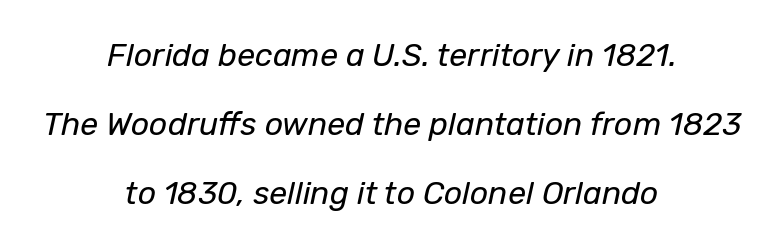
Q: Is the text bold? A: No.
Q: Is the text italic (slanted)? A: Yes, it leans right by about 12 degrees.
Q: Is the text underlined? A: No.
Q: How is the paragraph aligned? A: Centered.
Q: Is the spacing between letters normal or unusually wide? A: Normal.
Q: Is the spacing between lines tight, normal or loose? A: Loose.
Q: Width (condensed, normal, or wide)? A: Normal.
Q: Stroke contrast? A: Low.
Q: x-height? A: Medium.
Q: Monospaced? A: No.
